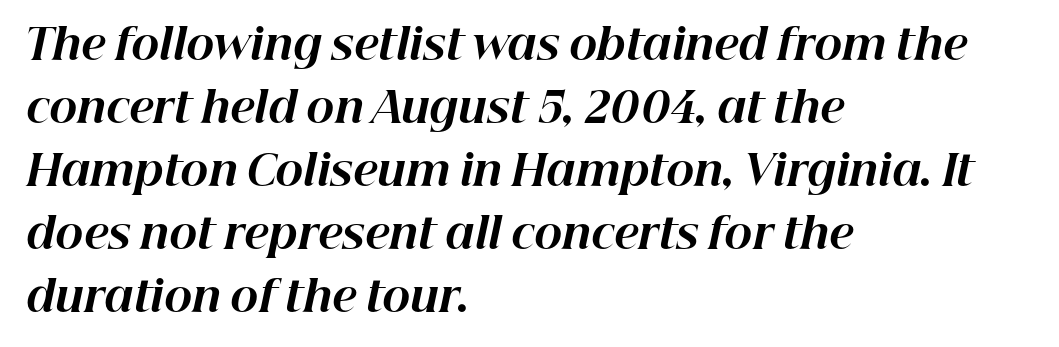
Q: Is the text bold? A: Yes.
Q: Is the text italic (slanted)? A: Yes, it leans right by about 12 degrees.
Q: Is the text underlined? A: No.
Q: How is the paragraph aligned? A: Left-aligned.
Q: Is the spacing between letters normal or unusually wide? A: Normal.
Q: Is the spacing between lines tight, normal or loose? A: Normal.
Q: Width (condensed, normal, or wide)? A: Normal.
Q: Stroke contrast? A: High.
Q: x-height? A: Medium.
Q: Monospaced? A: No.
